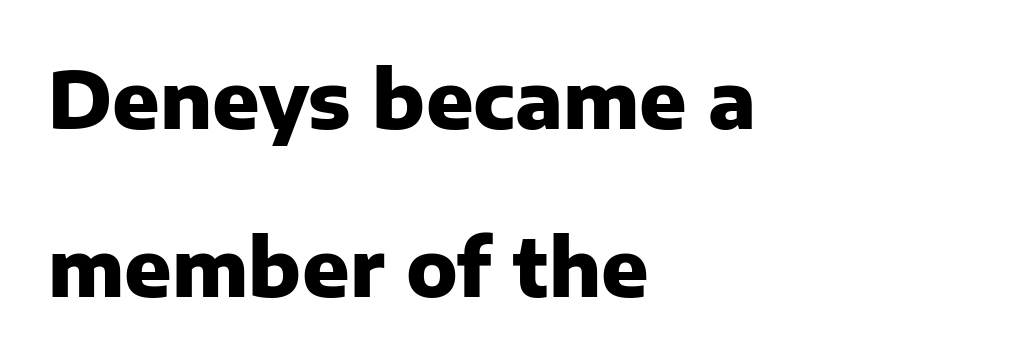
The image shows 78 px heavy sans-serif type, upright; set left-aligned, loose line spacing (2.16x), normal letter spacing, not underlined; low stroke contrast and a medium x-height.
